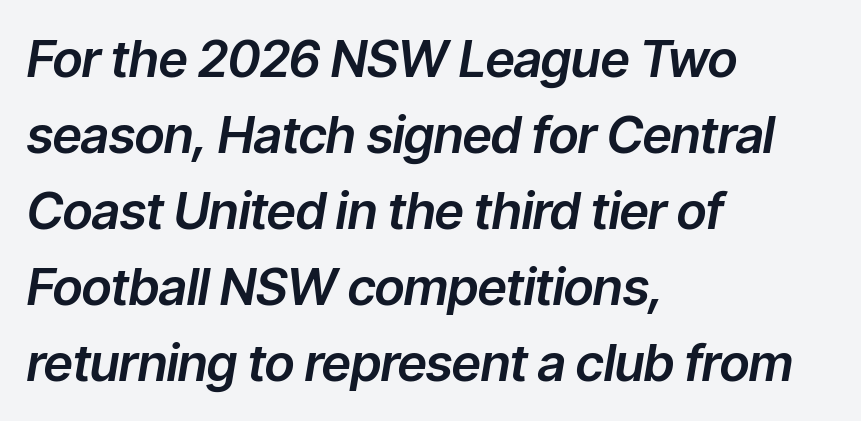
{"italic": "yes", "lean": "right", "slant_degrees": 9, "width": "normal", "stroke_contrast": "low", "x_height": "medium", "monospaced": "no", "underline": "no", "align": "left", "line_spacing": "normal", "line_spacing_ratio": 1.49, "letter_spacing": "normal", "letter_spacing_em": 0.0, "glyph_px": 51}
